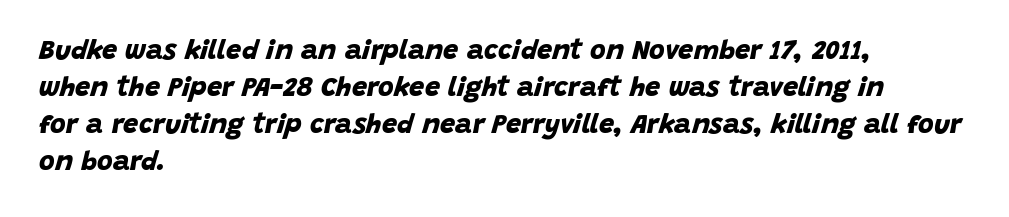
Words appear dense and cohesive because spacing is normal. The strip under each line holds only bare page. The glyphs have the mass of a bold cut. Quick note: interline space is typical. A classic flush-left, rag-right setting is used for this passage.
